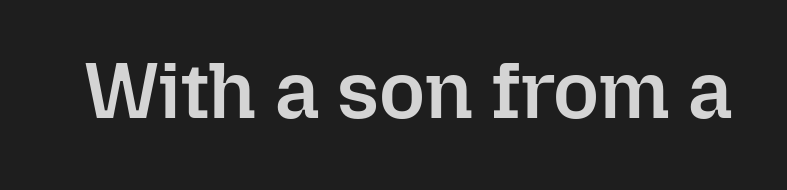
{"italic": "no", "bold": "semi", "weight": "semibold", "width": "normal", "stroke_contrast": "low", "x_height": "medium", "monospaced": "no", "underline": "no", "letter_spacing": "normal", "letter_spacing_em": 0.0, "glyph_px": 79}
